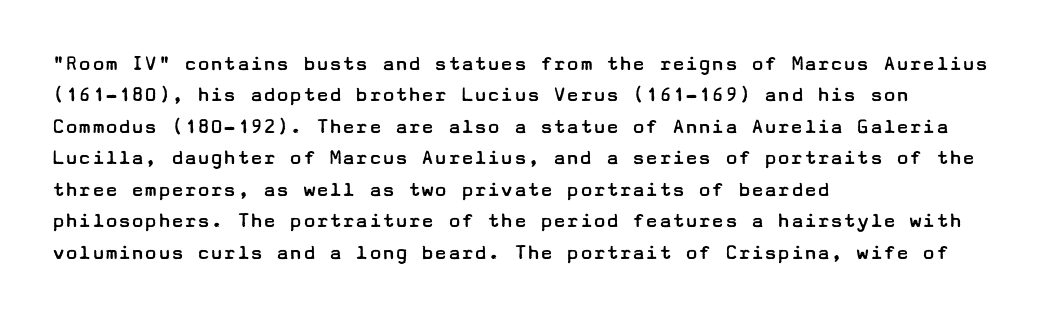
The image shows 22 px text type, upright; set left-aligned, normal line spacing (1.43x), normal letter spacing, not underlined.
